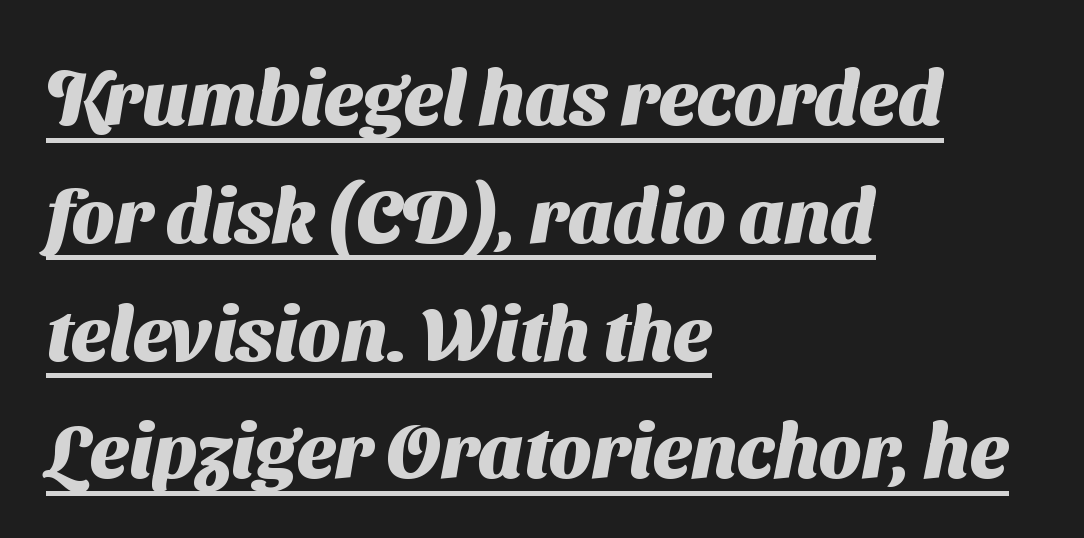
{"serif": "no", "bold": "yes", "weight": "heavy", "width": "normal", "stroke_contrast": "medium", "x_height": "medium", "monospaced": "no", "underline": "yes", "align": "left", "line_spacing": "normal", "line_spacing_ratio": 1.55, "letter_spacing": "normal", "letter_spacing_em": 0.0, "glyph_px": 76}
